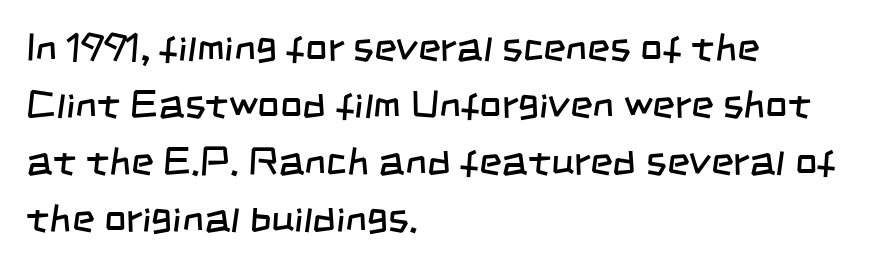
Proportional: the letters do not fall into vertical columns. Glyph-to-glyph distance matches everyday printed text. The space beneath each line is pristine and unruled. Each letter's strokes conclude bluntly, with no projecting serifs. A light-to-regular cut is what we see here. Does the copy run flush right? No — it runs flush left.
